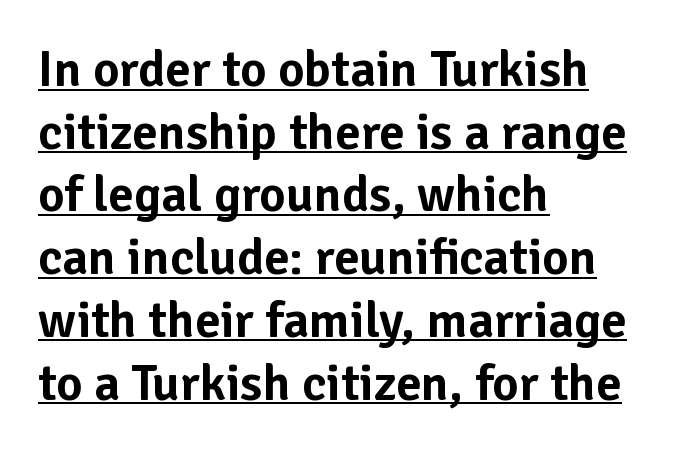
The gaps between neighbouring characters are ordinary and unremarkable. Glance below the letters and you will spot a drawn line. You could not count columns in this text — the font is proportionally spaced. Unlike italic type, these characters show no tilt at all.
